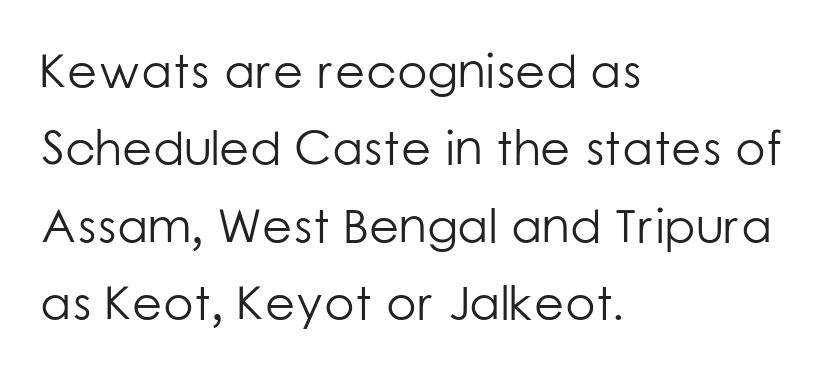
Q: Is the text bold? A: No.
Q: Is the text italic (slanted)? A: No, it is upright.
Q: Is the typeface a serif or a sans-serif typeface? A: Sans-serif.
Q: Is the text underlined? A: No.
Q: How is the paragraph aligned? A: Left-aligned.
Q: Is the spacing between letters normal or unusually wide? A: Normal.
Q: Is the spacing between lines tight, normal or loose? A: Normal.
Q: Width (condensed, normal, or wide)? A: Normal.
Q: Stroke contrast? A: Low.
Q: x-height? A: Medium.
Q: Monospaced? A: No.
